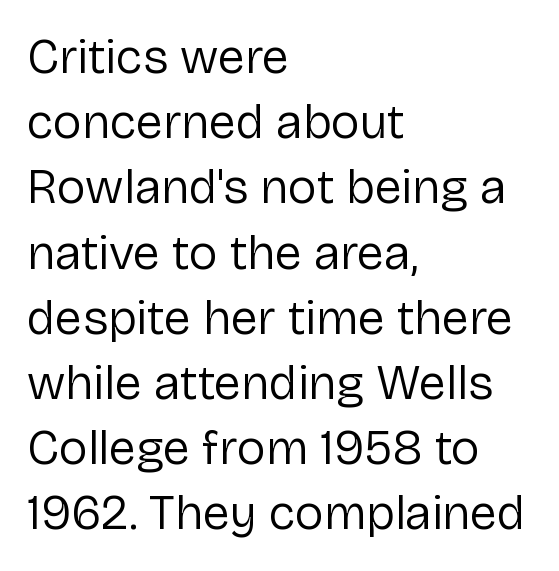
Q: Is the text bold? A: No.
Q: Is the text italic (slanted)? A: No, it is upright.
Q: Is the typeface a serif or a sans-serif typeface? A: Sans-serif.
Q: Is the text underlined? A: No.
Q: How is the paragraph aligned? A: Left-aligned.
Q: Is the spacing between letters normal or unusually wide? A: Normal.
Q: Is the spacing between lines tight, normal or loose? A: Normal.
Q: Width (condensed, normal, or wide)? A: Normal.
Q: Stroke contrast? A: Low.
Q: x-height? A: Medium.
Q: Monospaced? A: No.
